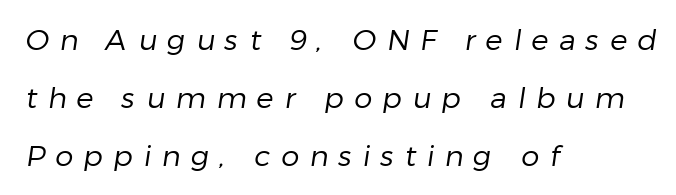
Does the type have serifs? No, each stem ends abruptly. Weight class: somewhere from thin through regular. Is the block centered? No — it sits flush against the left margin. Vertical spacing — loose. Check the space under the baseline: it is left empty.
